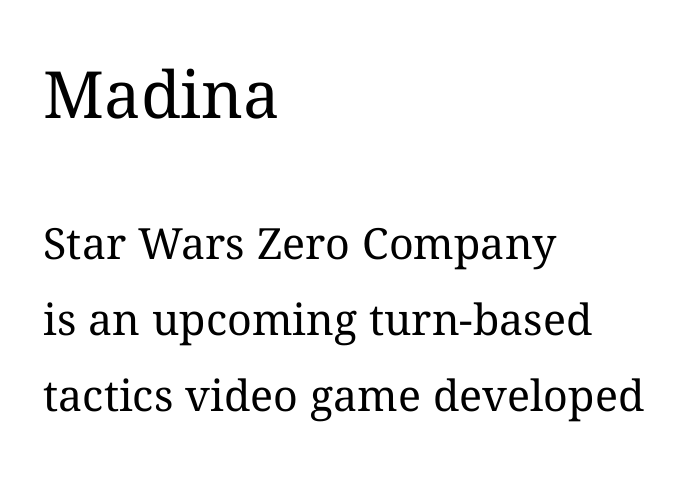
{"italic": "no", "bold": "no", "weight": "regular", "width": "normal", "stroke_contrast": "medium", "x_height": "medium", "monospaced": "no", "underline": "no", "align": "left", "line_spacing_ratio": 1.76, "letter_spacing": "normal", "letter_spacing_em": 0.0, "larger_block": "first", "size_ratio": 1.51, "glyph_px": 65}
